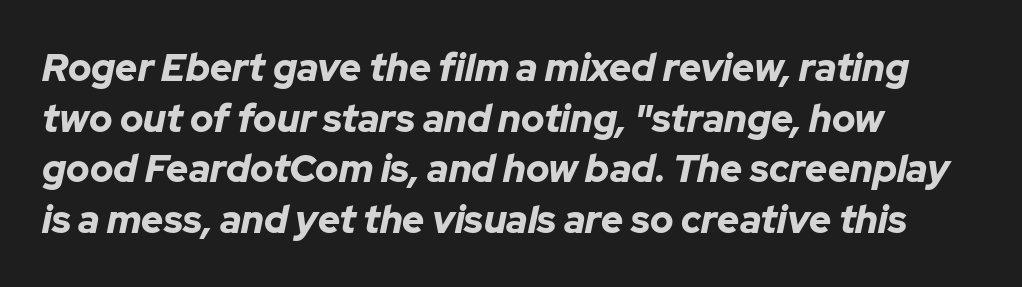
Q: Is the text bold? A: Yes.
Q: Is the text italic (slanted)? A: Yes, it leans right by about 12 degrees.
Q: Is the text underlined? A: No.
Q: How is the paragraph aligned? A: Left-aligned.
Q: Is the spacing between letters normal or unusually wide? A: Normal.
Q: Is the spacing between lines tight, normal or loose? A: Normal.
Q: Width (condensed, normal, or wide)? A: Normal.
Q: Stroke contrast? A: Low.
Q: x-height? A: Medium.
Q: Monospaced? A: No.
